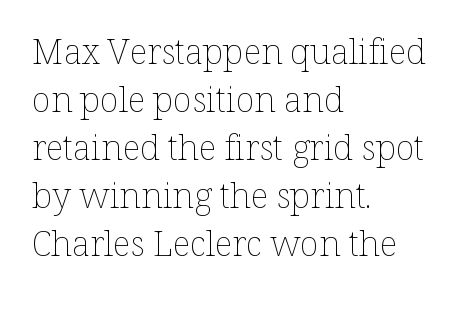
The image shows 35 px thin type, upright; set left-aligned, normal line spacing (1.37x), normal letter spacing, not underlined; low stroke contrast and a medium x-height.
